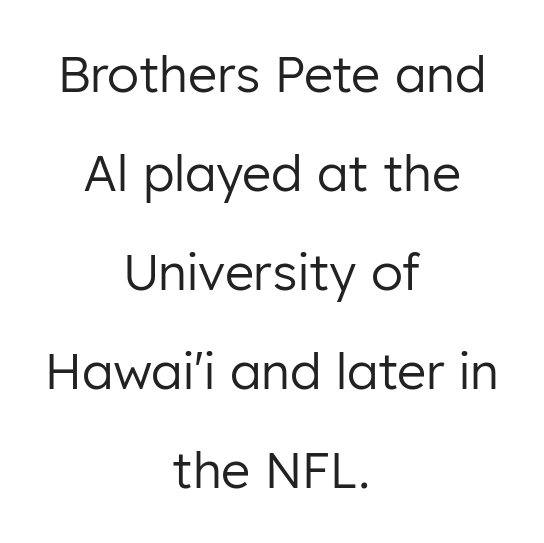
The letters carry no serifs — their stems end cleanly without finishing strokes. A roman cut, with each character standing at attention. Regarding leading, the lines here are spaced well apart. Centered paragraph, ragged on both sides. Characters follow at the spacing the type designer built in.
